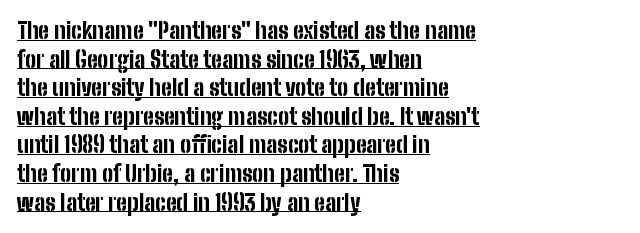
{"italic": "no", "bold": "yes", "underline": "yes", "align": "left", "line_spacing": "normal", "line_spacing_ratio": 1.3, "letter_spacing": "normal", "letter_spacing_em": 0.0, "glyph_px": 22}
